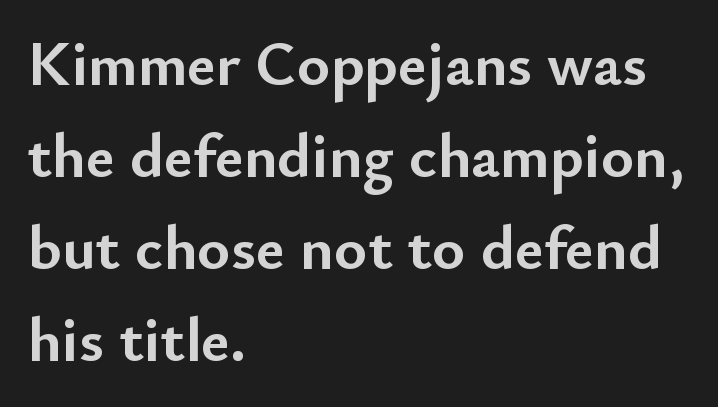
{"serif": "no", "italic": "no", "bold": "yes", "weight": "semibold", "width": "normal", "stroke_contrast": "low", "x_height": "small", "monospaced": "no", "underline": "no", "align": "left", "line_spacing": "normal", "line_spacing_ratio": 1.46, "letter_spacing": "normal", "letter_spacing_em": 0.0, "glyph_px": 63}
